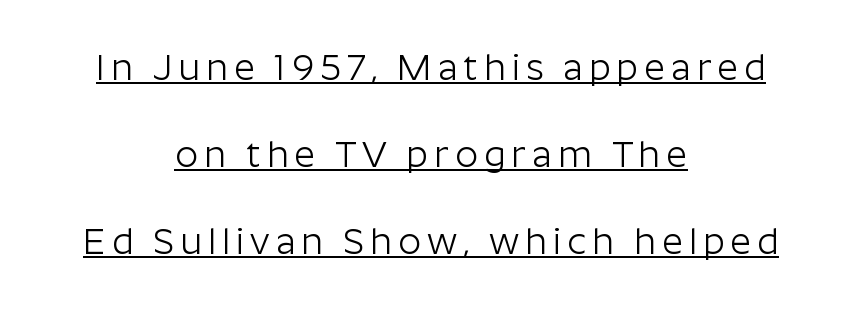
Q: Is the text bold? A: No.
Q: Is the text italic (slanted)? A: No, it is upright.
Q: Is the typeface a serif or a sans-serif typeface? A: Sans-serif.
Q: Is the text underlined? A: Yes.
Q: How is the paragraph aligned? A: Centered.
Q: Is the spacing between lines tight, normal or loose? A: Loose.
Q: Width (condensed, normal, or wide)? A: Normal.
Q: Stroke contrast? A: Low.
Q: x-height? A: Medium.
Q: Monospaced? A: No.
